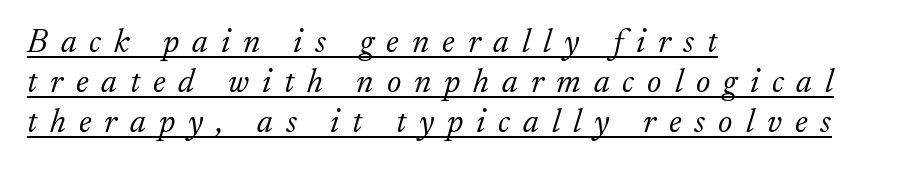
{"serif": "yes", "italic": "yes", "lean": "right", "slant_degrees": 17, "bold": "no", "weight": "light", "width": "normal", "stroke_contrast": "low", "x_height": "small", "monospaced": "no", "underline": "yes", "align": "left", "line_spacing_ratio": 1.18, "letter_spacing": "wide", "letter_spacing_em": 0.38, "glyph_px": 34}
